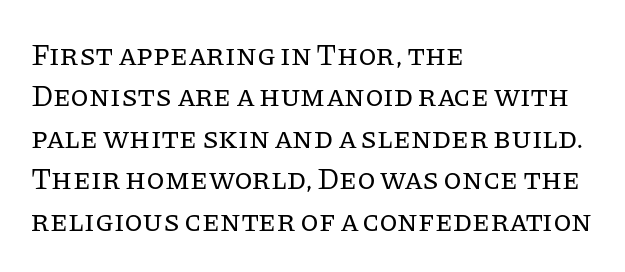
This sample has the flowing, uneven cadence of proportional lettering. Unlike italic type, these characters show no tilt at all. Just letters on the line, the space beneath them empty. The type is set solid horizontally, with unmodified tracking. The letters look calm and open, with moderate or lighter stems. This block has exactly the height ordinary leading produces.
